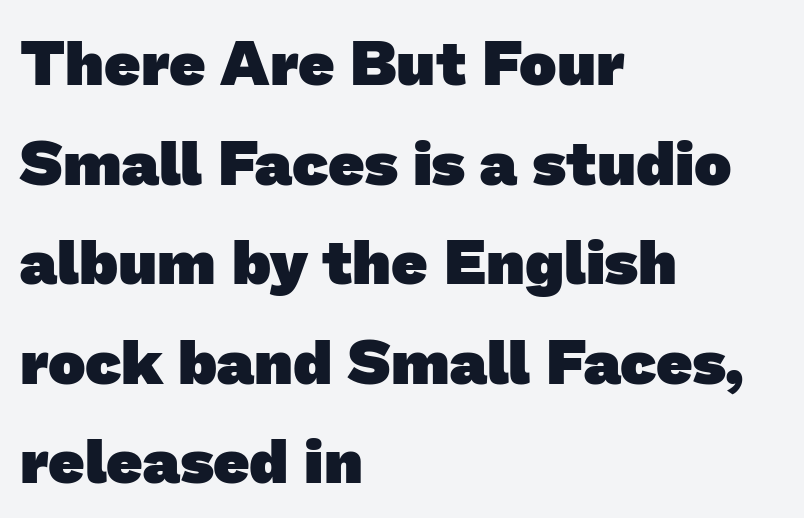
The image shows 63 px heavy sans-serif type; set left-aligned, normal line spacing (1.58x), normal letter spacing, not underlined; low stroke contrast and a medium x-height.
